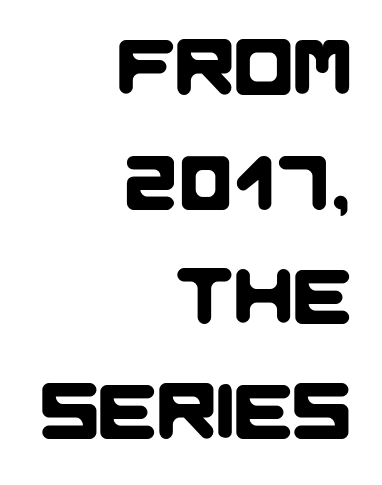
{"serif": "no", "width": "normal", "stroke_contrast": "low", "x_height": "large", "monospaced": "no", "underline": "no", "align": "right", "line_spacing": "normal", "line_spacing_ratio": 1.47, "letter_spacing": "normal", "letter_spacing_em": 0.0, "glyph_px": 78}
